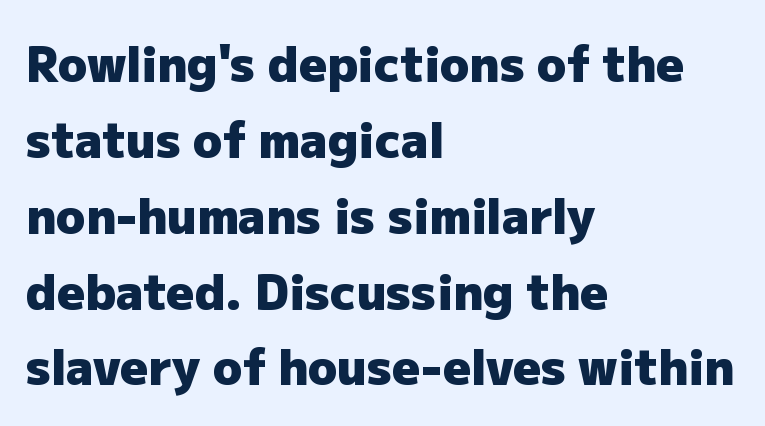
Q: Is the text bold? A: Yes.
Q: Is the text italic (slanted)? A: No, it is upright.
Q: Is the typeface a serif or a sans-serif typeface? A: Sans-serif.
Q: Is the text underlined? A: No.
Q: How is the paragraph aligned? A: Left-aligned.
Q: Is the spacing between letters normal or unusually wide? A: Normal.
Q: Is the spacing between lines tight, normal or loose? A: Normal.
Q: Width (condensed, normal, or wide)? A: Normal.
Q: Stroke contrast? A: Low.
Q: x-height? A: Medium.
Q: Monospaced? A: No.
